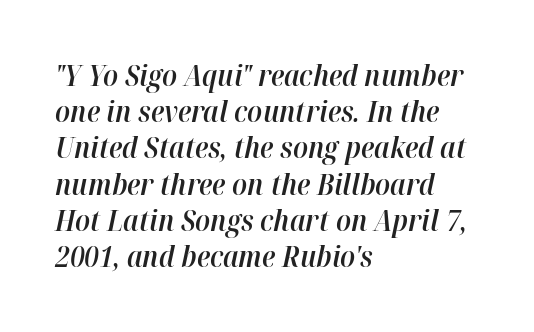
{"italic": "yes", "lean": "right", "slant_degrees": 12, "bold": "semi", "weight": "semibold", "width": "normal", "stroke_contrast": "high", "x_height": "medium", "monospaced": "no", "underline": "no", "align": "left", "line_spacing": "normal", "line_spacing_ratio": 1.25, "letter_spacing": "normal", "letter_spacing_em": 0.0, "glyph_px": 29}
